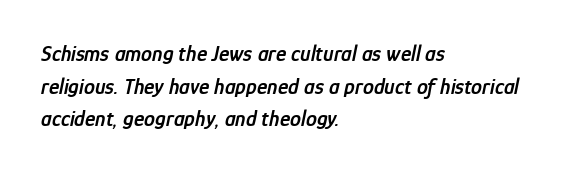
{"italic": "yes", "lean": "right", "slant_degrees": 12, "bold": "semi", "underline": "no", "align": "left", "line_spacing": "normal", "line_spacing_ratio": 1.48, "letter_spacing": "normal", "letter_spacing_em": 0.0, "glyph_px": 22}
